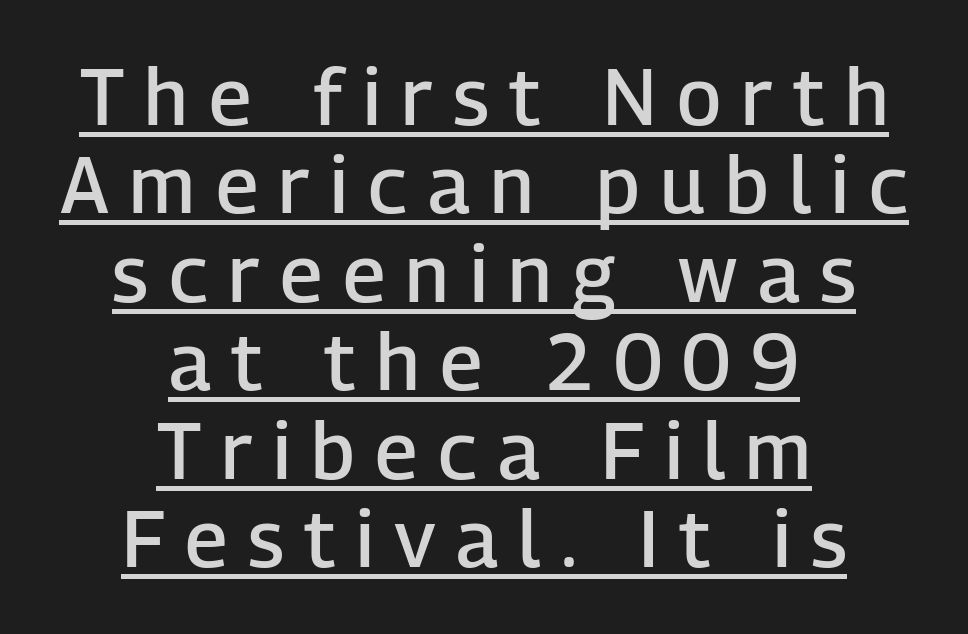
The image shows 79 px semibold sans-serif type, upright; set centered, tight line spacing (1.12x), unusually wide letter spacing (+0.26 em), underlined; low stroke contrast and a medium x-height.
